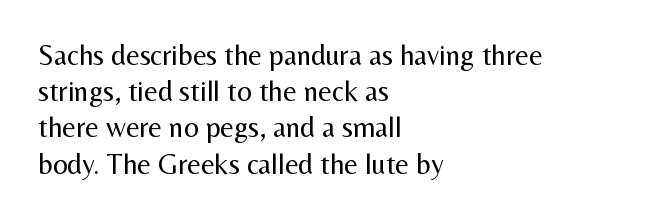
The image shows 29 px regular-weight sans-serif type, upright; set left-aligned, normal line spacing (1.25x), normal letter spacing, not underlined; medium stroke contrast and a medium x-height.
